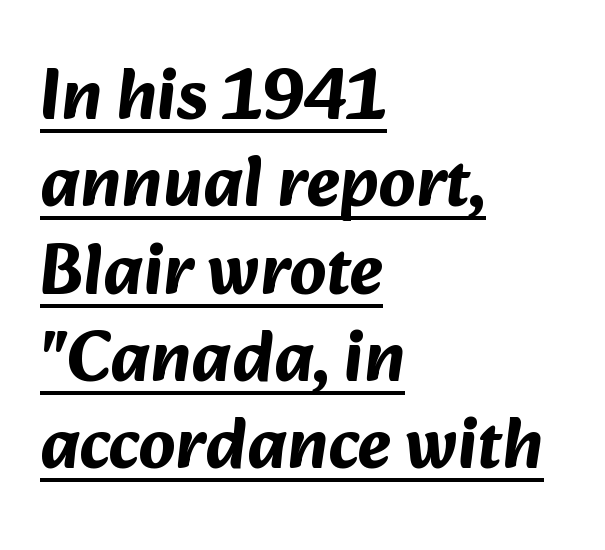
This rendering features underlined lettering. You could not count columns in this text — the font is proportionally spaced. What stands out about the letter spacing? Nothing — it is the standard amount. The paragraph has a hard left edge and a soft right edge. To sum up the face: it is a sans, with no serifs.
